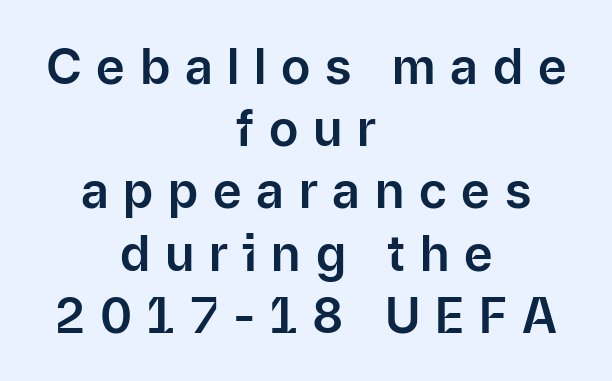
Normally led — the rows are evenly, conventionally spaced. If you drew a line through each stem, it would be perfectly vertical. Display-style spreading of the glyphs; the letterfit is very open. Nope, no serifs anywhere on these letters. The typesetter chose a symmetrical, centered arrangement here. Check under the words: just untouched page.
